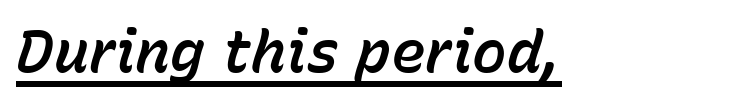
The type is set solid horizontally, with unmodified tracking. The letters are slanted; this is an italic face. Spacing verdict: proportional, widths tailored to each character. Every word sits above its own underline.
